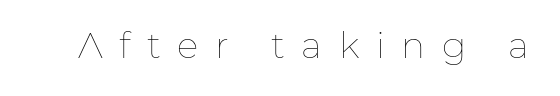
The image shows 36 px thin type, upright; set unusually wide letter spacing (+0.46 em), not underlined; low stroke contrast and a medium x-height.
